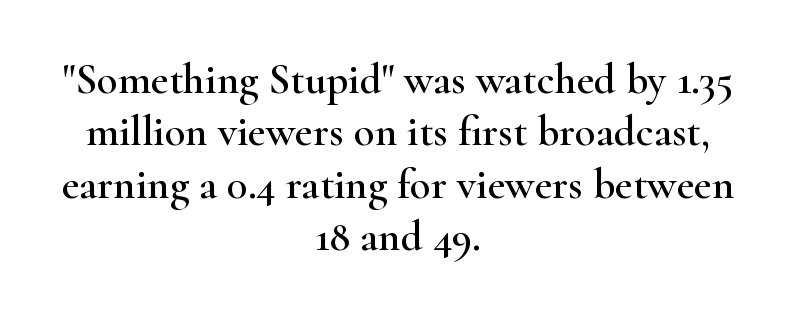
{"serif": "yes", "italic": "no", "width": "wide", "stroke_contrast": "high", "x_height": "small", "monospaced": "no", "underline": "no", "align": "center", "line_spacing_ratio": 1.22, "letter_spacing": "normal", "letter_spacing_em": 0.0, "glyph_px": 43}
